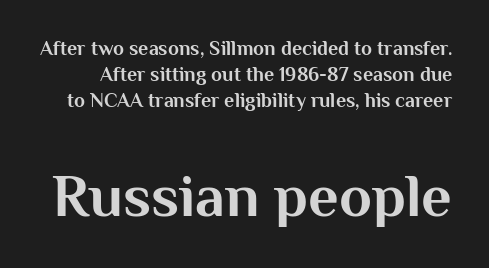
There is no visible air inserted between adjacent glyphs. Font category for this specimen: sans-serif. The following chunk of copy outweighs the initial chunk in type size. Heft: maximum for text — a bold. This sample keeps an unexceptional amount of space between lines.
